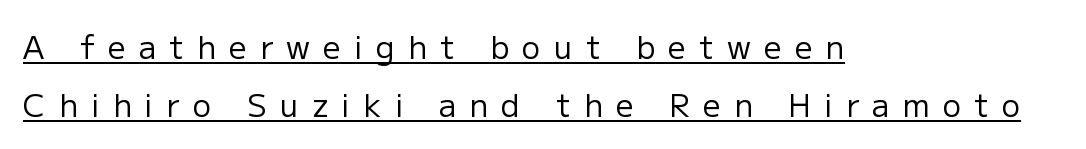
This rendering uses left alignment, leaving the right contour irregular. The letterforms stand isolated, each surrounded by extra space. Has an underline been added? It has. On a weight scale, this lands at 450 or below. Style check: upright. This is sans-serif lettering, the kind often seen on screens and signage.
